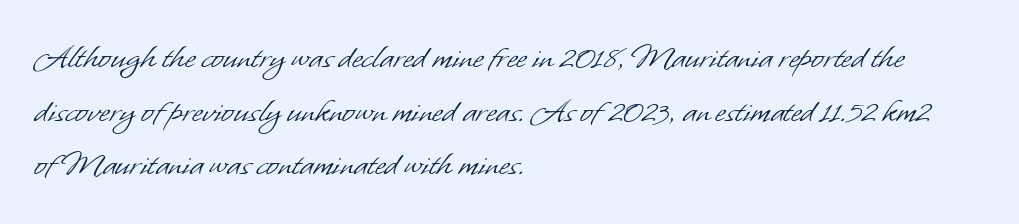
The image shows 37 px light sans-serif type; set left-aligned, normal line spacing (1.45x), normal letter spacing, not underlined; low stroke contrast and a small x-height.
